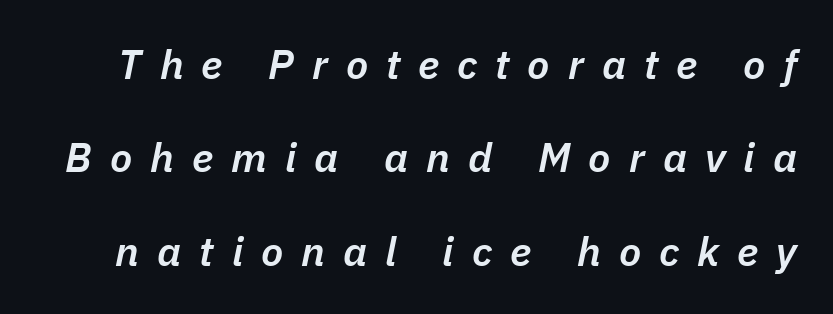
Q: Is the text bold? A: Semi-bold.
Q: Is the text italic (slanted)? A: Yes, it leans right by about 11 degrees.
Q: Is the text underlined? A: No.
Q: Is the spacing between letters normal or unusually wide? A: Unusually wide.
Q: Is the spacing between lines tight, normal or loose? A: Loose.
Q: Width (condensed, normal, or wide)? A: Normal.
Q: Stroke contrast? A: Low.
Q: x-height? A: Medium.
Q: Monospaced? A: No.
